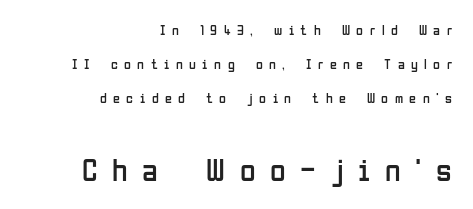
The image shows 32 px regular-weight, condensed sans-serif type, upright; set right-aligned, loose line spacing (2.43x), unusually wide letter spacing (+0.46 em), not underlined; the second (bottom) block is 2.29x larger; low stroke contrast and a medium x-height.
